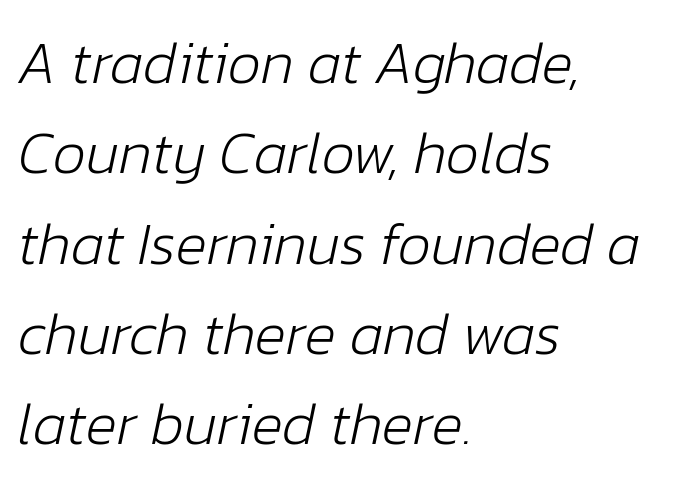
Q: Is the text bold? A: No.
Q: Is the text italic (slanted)? A: Yes, it leans right by about 12 degrees.
Q: Is the text underlined? A: No.
Q: How is the paragraph aligned? A: Left-aligned.
Q: Is the spacing between letters normal or unusually wide? A: Normal.
Q: Is the spacing between lines tight, normal or loose? A: Normal.
Q: Width (condensed, normal, or wide)? A: Normal.
Q: Stroke contrast? A: Low.
Q: x-height? A: Medium.
Q: Monospaced? A: No.
